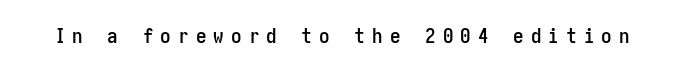
{"italic": "no", "underline": "no", "letter_spacing": "wide", "letter_spacing_em": 0.34, "glyph_px": 21}
